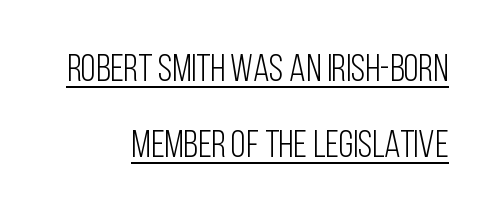
You could fit nearly another row in the gap between these rows. The typesetter chose a ragged-left arrangement here. A sans-serif font was chosen for this passage. The weight would be labelled regular, book, light, or lighter still. The rendering uses the underline text-decoration. These lines are rendered in a variable-pitch font.
